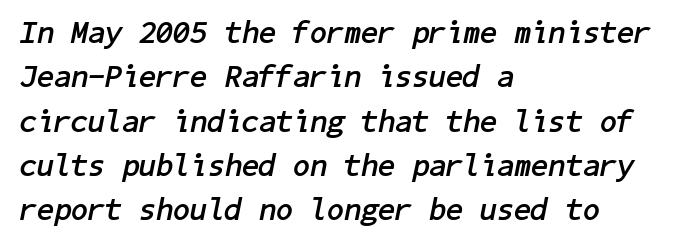
Q: Is the text bold? A: Yes.
Q: Is the text italic (slanted)? A: Yes, it leans right by about 11 degrees.
Q: Is the text underlined? A: No.
Q: How is the paragraph aligned? A: Left-aligned.
Q: Is the spacing between letters normal or unusually wide? A: Normal.
Q: Is the spacing between lines tight, normal or loose? A: Normal.
Q: Width (condensed, normal, or wide)? A: Normal.
Q: Stroke contrast? A: Low.
Q: x-height? A: Medium.
